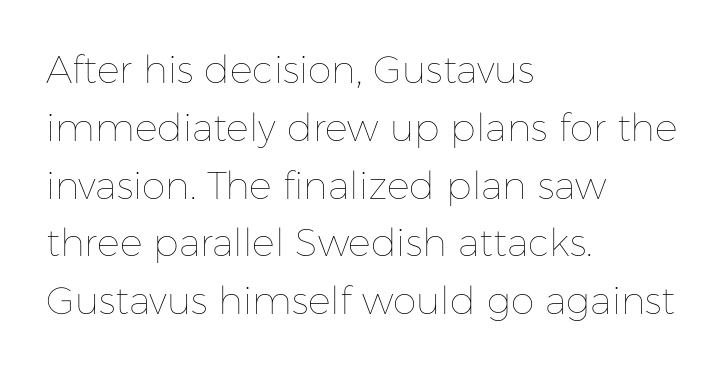
In terms of leading, this rendering sits right in the middle. Note the varied advance widths — an 'i' is clearly narrower than an 'm'. The lines in this sample share a left origin and differ only in where they stop. Weight: in the light-to-regular range. Quick note: underline off. Unlike italic type, these characters show no tilt at all.
